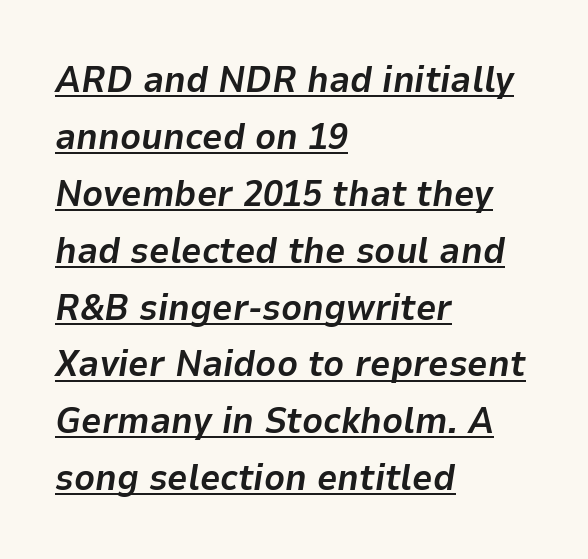
The image shows 36 px bold type, italic (leaning right); set left-aligned, normal line spacing (1.58x), normal letter spacing, underlined; low stroke contrast and a medium x-height.
